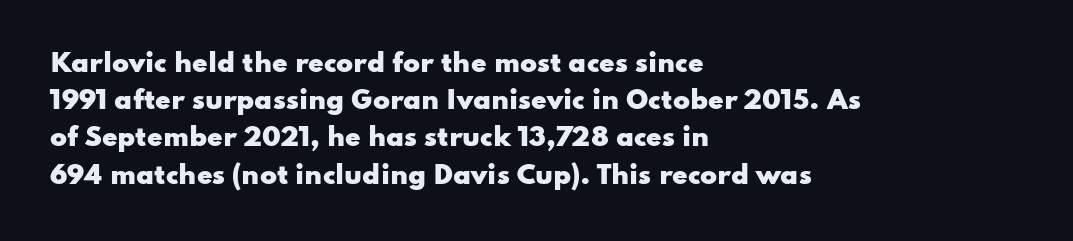
{"italic": "no", "bold": "yes", "underline": "no", "align": "left", "line_spacing": "normal", "line_spacing_ratio": 1.49, "letter_spacing": "normal", "letter_spacing_em": 0.0, "glyph_px": 25}
